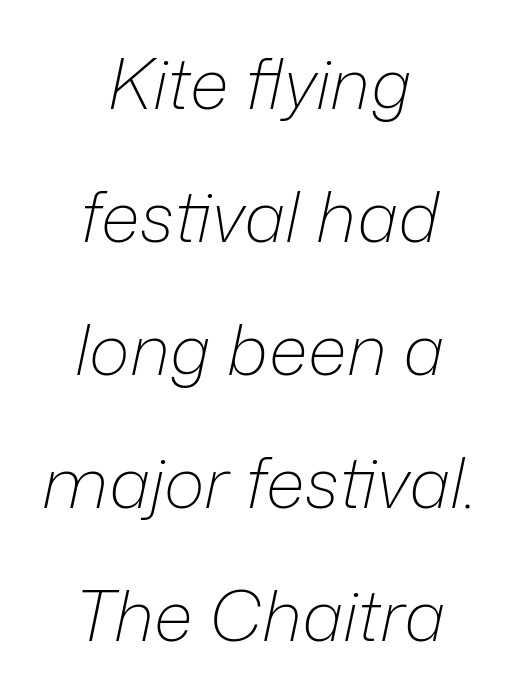
The image shows 70 px light type, italic (leaning right); set centered, loose line spacing (1.9x), normal letter spacing, not underlined; low stroke contrast and a medium x-height.
